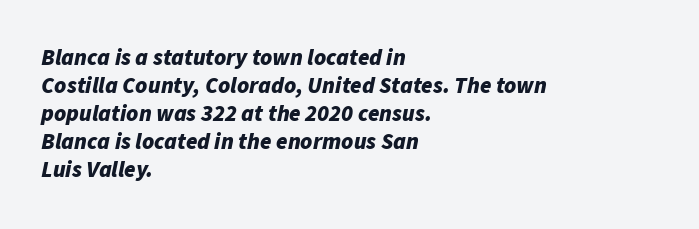
The image shows 23 px bold type, italic (leaning right); set left-aligned, line spacing 1.22x, normal letter spacing, not underlined.
